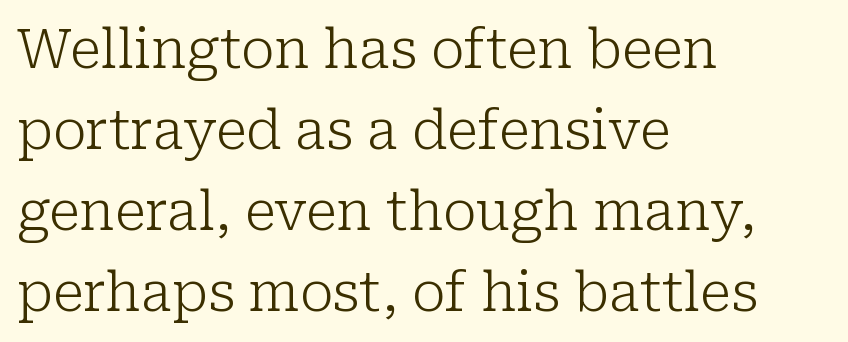
The image shows 54 px light serif type, upright; set left-aligned, normal line spacing (1.5x), normal letter spacing, not underlined; low stroke contrast and a medium x-height.
